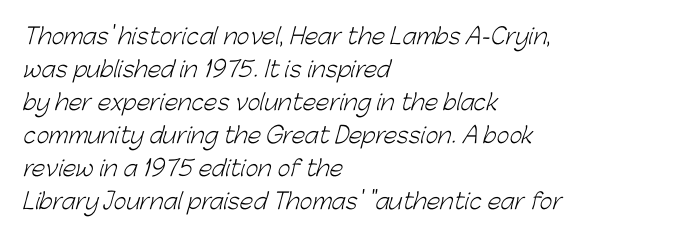
The image shows 22 px text type; set left-aligned, normal line spacing (1.5x), normal letter spacing, not underlined.
